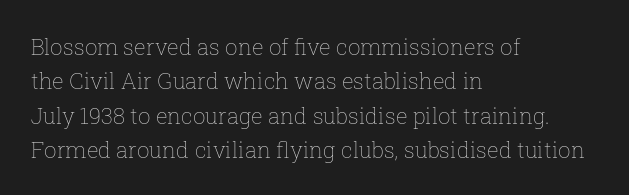
The image shows 22 px text type, upright; set left-aligned, normal line spacing (1.56x), normal letter spacing, not underlined.
